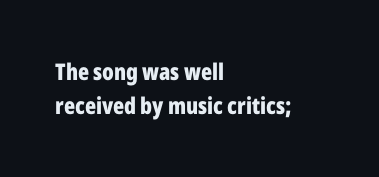
{"italic": "no", "bold": "yes", "underline": "no", "align": "left", "line_spacing": "normal", "line_spacing_ratio": 1.5, "letter_spacing": "normal", "letter_spacing_em": 0.0, "glyph_px": 23}
